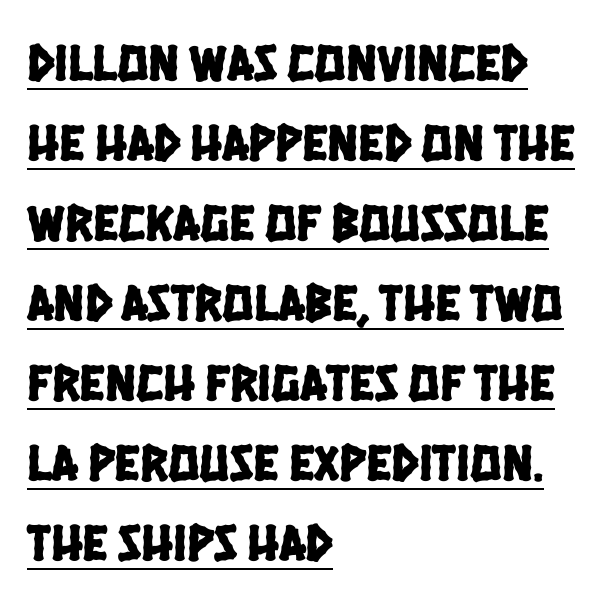
A classic flush-left, rag-right setting is used for this passage. Caption: lettering with a line underneath. Vertically, the passage feels balanced, rows spaced as you'd expect. A typesetter would call this proportional, since set widths differ per character.
